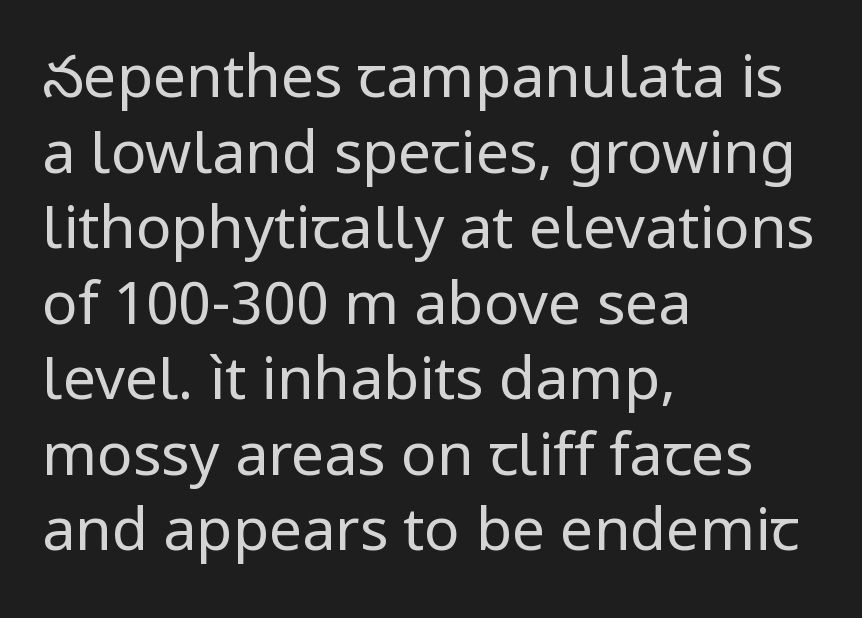
{"serif": "no", "italic": "no", "bold": "no", "weight": "regular", "width": "normal", "stroke_contrast": "low", "x_height": "medium", "monospaced": "no", "underline": "no", "align": "left", "line_spacing": "normal", "line_spacing_ratio": 1.28, "letter_spacing": "normal", "letter_spacing_em": 0.0, "glyph_px": 59}
